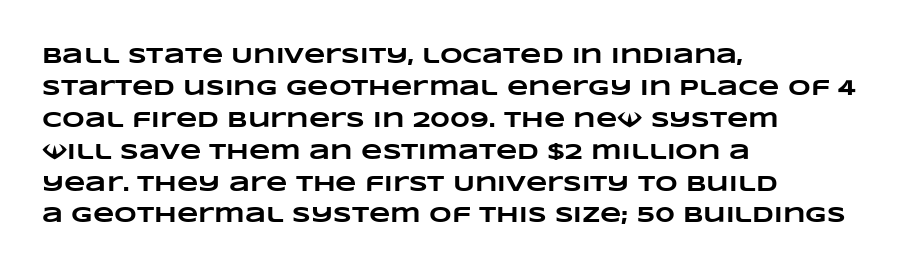
Unmarked baselines from the first word to the last. This rendering leaves character spacing at its baseline value. If you drew a ruler down the left edge, every line would touch it. The rendering uses a bold face; every stroke is thick and dark. Notice how descenders clear the ascenders below comfortably — that's standard leading.
